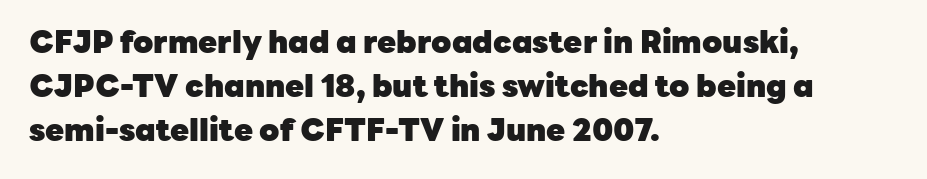
{"serif": "no", "italic": "no", "bold": "yes", "weight": "heavy", "width": "normal", "stroke_contrast": "low", "x_height": "medium", "monospaced": "no", "underline": "no", "align": "left", "line_spacing": "normal", "line_spacing_ratio": 1.42, "letter_spacing": "normal", "letter_spacing_em": 0.0, "glyph_px": 31}
